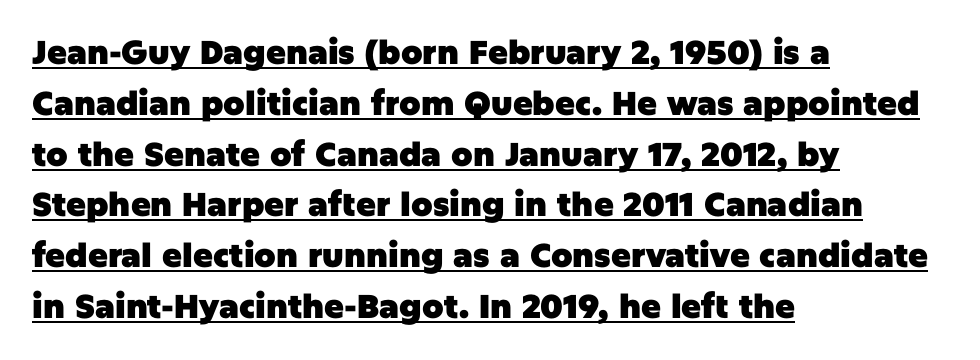
{"serif": "no", "italic": "no", "bold": "yes", "weight": "heavy", "width": "normal", "stroke_contrast": "low", "x_height": "large", "monospaced": "no", "underline": "yes", "align": "left", "line_spacing": "normal", "line_spacing_ratio": 1.54, "letter_spacing": "normal", "letter_spacing_em": 0.0, "glyph_px": 33}
